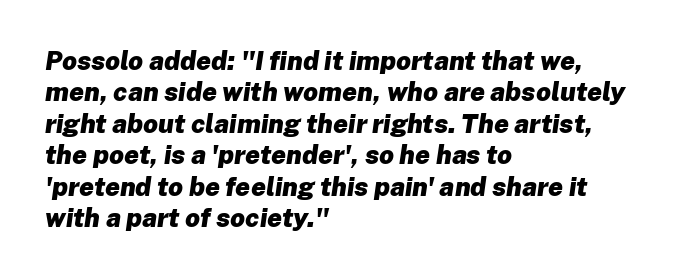
The image shows 26 px bold type, italic (leaning right); set left-aligned, line spacing 1.21x, normal letter spacing, not underlined.
